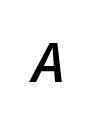
{"italic": "yes", "lean": "right", "slant_degrees": 11, "bold": "semi", "weight": "semibold", "width": "normal", "stroke_contrast": "low", "x_height": "medium", "monospaced": "yes", "underline": "no", "letter_spacing": "wide", "letter_spacing_em": 0.48, "glyph_px": 60}
